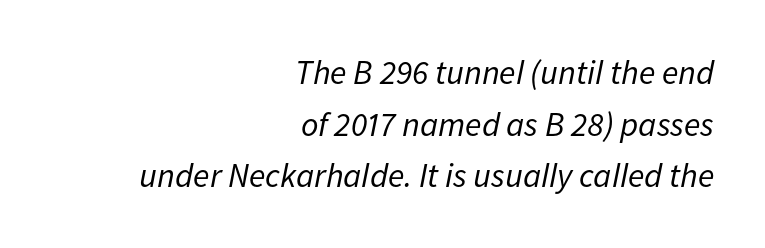
Q: Is the text bold? A: No.
Q: Is the text italic (slanted)? A: Yes, it leans right by about 11 degrees.
Q: Is the text underlined? A: No.
Q: How is the paragraph aligned? A: Right-aligned.
Q: Is the spacing between letters normal or unusually wide? A: Normal.
Q: Is the spacing between lines tight, normal or loose? A: Normal.
Q: Width (condensed, normal, or wide)? A: Normal.
Q: Stroke contrast? A: Low.
Q: x-height? A: Medium.
Q: Monospaced? A: No.
